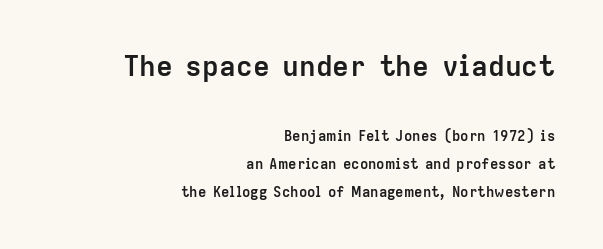
The image shows 28 px semibold sans-serif type, upright; set right-aligned, loose line spacing (2.01x), normal letter spacing, not underlined; the first (top) block is 2.0x larger; low stroke contrast and a medium x-height.
